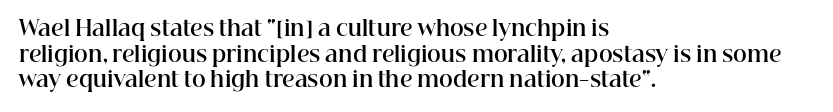
Q: Is the text bold? A: Yes.
Q: Is the text italic (slanted)? A: No, it is upright.
Q: Is the text underlined? A: No.
Q: How is the paragraph aligned? A: Left-aligned.
Q: Is the spacing between letters normal or unusually wide? A: Normal.
